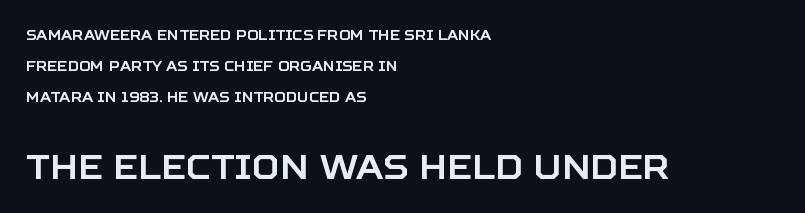
Q: Is the text italic (slanted)? A: No, it is upright.
Q: Is the typeface a serif or a sans-serif typeface? A: Sans-serif.
Q: Is the text underlined? A: No.
Q: How is the paragraph aligned? A: Left-aligned.
Q: Is the spacing between letters normal or unusually wide? A: Normal.
Q: Is the spacing between lines tight, normal or loose? A: Loose.
Q: Which block of text is set in a larger size, the first (top) or the second (bottom)? A: The second (bottom) one.
Q: Width (condensed, normal, or wide)? A: Normal.
Q: Stroke contrast? A: Low.
Q: x-height? A: Large.
Q: Monospaced? A: No.
